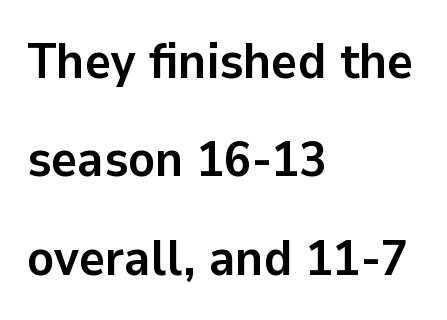
{"serif": "no", "italic": "no", "bold": "yes", "weight": "semibold", "width": "normal", "stroke_contrast": "low", "x_height": "medium", "monospaced": "no", "underline": "no", "align": "left", "line_spacing": "loose", "line_spacing_ratio": 1.97, "letter_spacing": "normal", "letter_spacing_em": 0.0, "glyph_px": 50}
